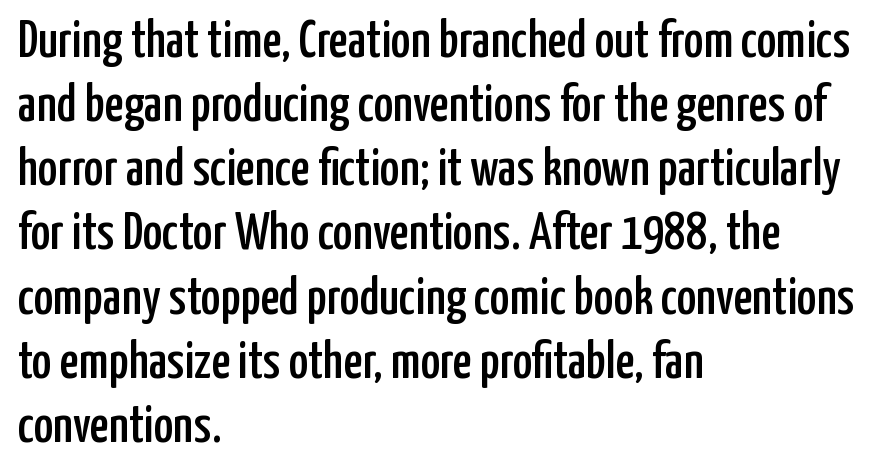
Unmarked baselines from the first word to the last. The horizontal fit of the characters is conventional and even. The letters stand upright; this is a roman face. This sample has the flowing, uneven cadence of proportional lettering. A classic flush-left, rag-right setting is used for this passage.
